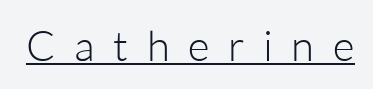
{"serif": "no", "italic": "no", "bold": "no", "weight": "light", "width": "normal", "stroke_contrast": "low", "x_height": "medium", "monospaced": "no", "underline": "yes", "letter_spacing": "wide", "letter_spacing_em": 0.44, "glyph_px": 42}
